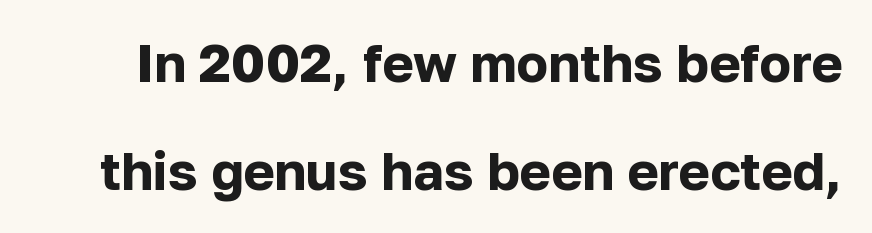
On the weight axis this lands at bold, roughly 700. The face used here is rendered with its standard letterfit. A bare baseline throughout the passage. The lettering holds an erect, upright posture throughout. To sum up the face: it is a sans, with no serifs.
